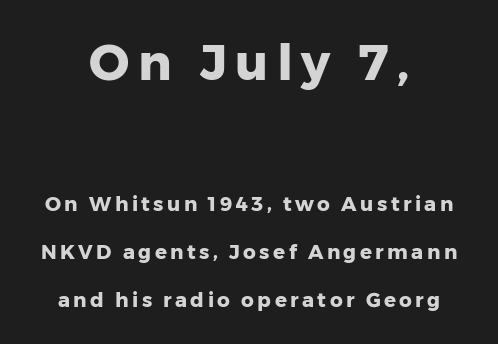
Q: Is the text bold? A: Yes.
Q: Is the text italic (slanted)? A: No, it is upright.
Q: Is the typeface a serif or a sans-serif typeface? A: Sans-serif.
Q: Is the text underlined? A: No.
Q: How is the paragraph aligned? A: Centered.
Q: Is the spacing between lines tight, normal or loose? A: Loose.
Q: Which block of text is set in a larger size, the first (top) or the second (bottom)? A: The first (top) one.
Q: Width (condensed, normal, or wide)? A: Normal.
Q: Stroke contrast? A: Low.
Q: x-height? A: Medium.
Q: Monospaced? A: No.
